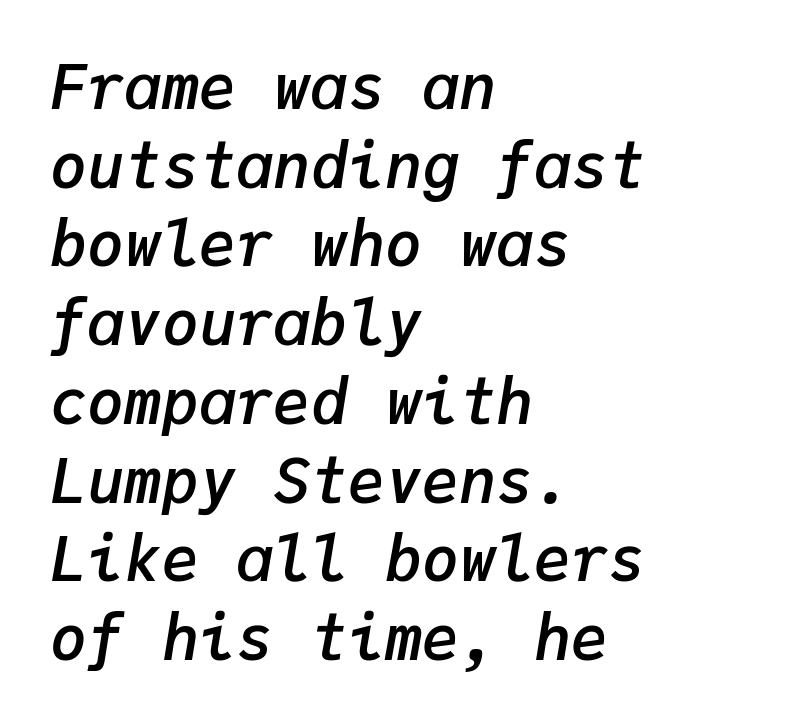
Q: Is the text bold? A: Semi-bold.
Q: Is the text italic (slanted)? A: Yes, it leans right by about 9 degrees.
Q: Is the text underlined? A: No.
Q: How is the paragraph aligned? A: Left-aligned.
Q: Is the spacing between letters normal or unusually wide? A: Normal.
Q: Is the spacing between lines tight, normal or loose? A: Normal.
Q: Width (condensed, normal, or wide)? A: Normal.
Q: Stroke contrast? A: Low.
Q: x-height? A: Medium.
Q: Monospaced? A: Yes.
